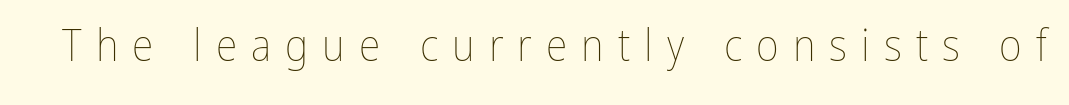
Q: Is the text bold? A: No.
Q: Is the text italic (slanted)? A: No, it is upright.
Q: Is the text underlined? A: No.
Q: Is the spacing between letters normal or unusually wide? A: Unusually wide.
Q: Width (condensed, normal, or wide)? A: Condensed.
Q: Stroke contrast? A: Low.
Q: x-height? A: Medium.
Q: Monospaced? A: No.
